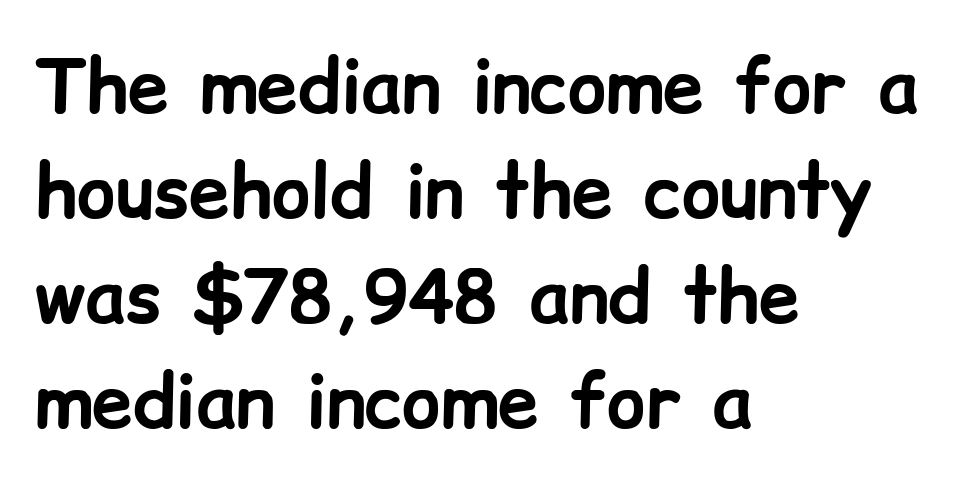
{"serif": "no", "italic": "no", "bold": "yes", "weight": "bold", "width": "normal", "stroke_contrast": "low", "x_height": "medium", "monospaced": "no", "underline": "no", "align": "left", "line_spacing": "normal", "line_spacing_ratio": 1.44, "letter_spacing": "normal", "letter_spacing_em": 0.0, "glyph_px": 73}
